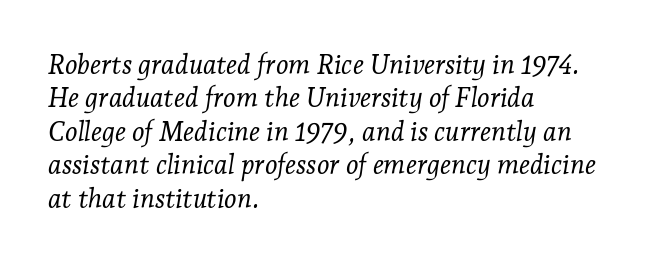
This rendering features lettering with no underline. A classic flush-left, rag-right setting is used for this passage. Notice how the stems are inclined rather than vertical — that's the hallmark of italics. Glyph-to-glyph distance matches everyday printed text. Counters stay open thanks to moderate or lighter strokes.
